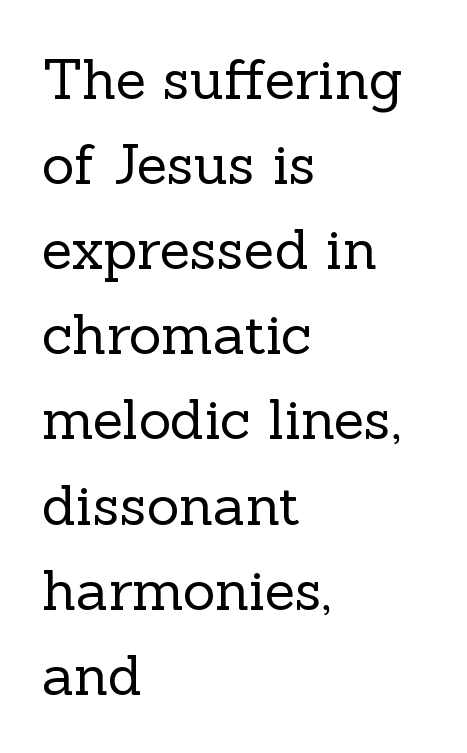
The rendering shows small feet on the letterforms — a serif design. Is the letter spacing exaggerated? No — it looks like the ordinary default. Line spacing here is normal. Words float on clear page, feet unadorned. Reading down the block, your eye returns to a fixed left position each line.
